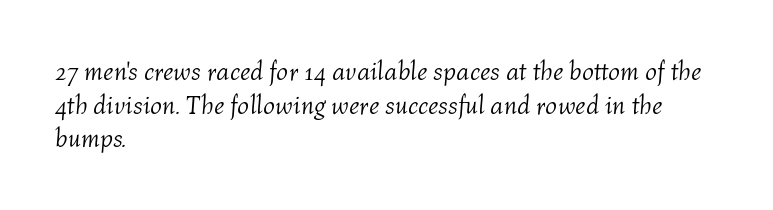
Think standard paragraph weight, or any step lighter than that. The strip under each line holds only bare page. Words appear dense and cohesive because spacing is normal. Evenly set lines give the paragraph a standard silhouette. Notice how the passage keeps a crisp vertical edge on the left only. There's an unmistakable incline to the writing here.
